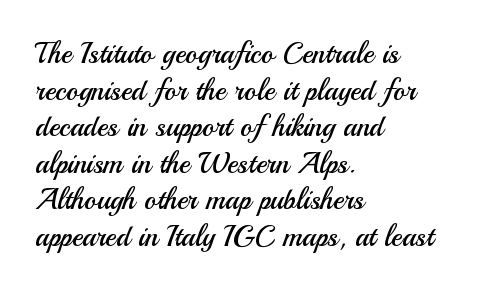
In terms of letterspacing, this is plain default setting. Proportional: the letters do not fall into vertical columns. Unmarked baselines from the first word to the last.
